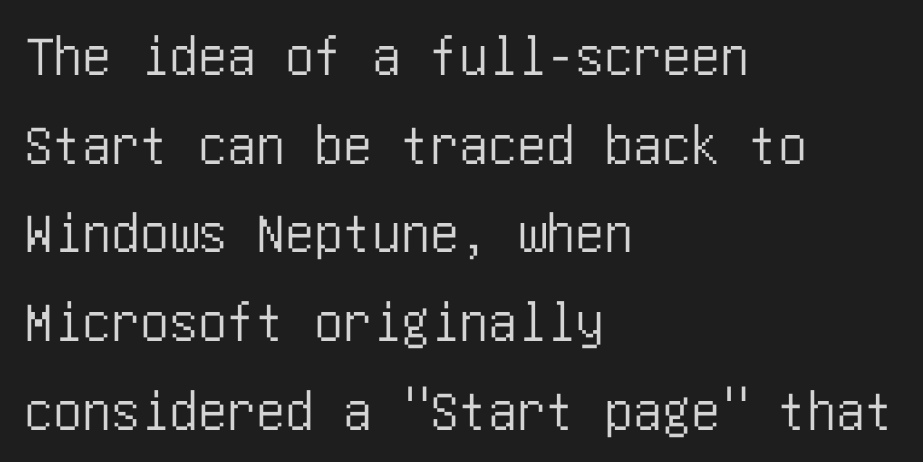
Type without underlining. A roman cut, with each character standing at attention. Which margin do the lines hug? The left one — the right edge is uneven. The horizontal fit of the characters is conventional and even.
